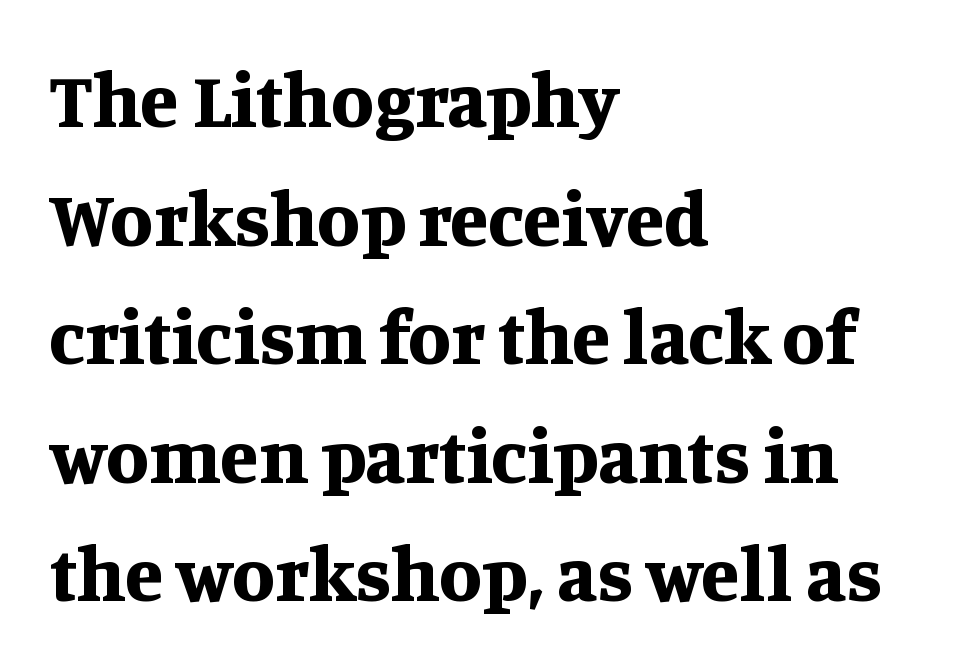
{"serif": "yes", "italic": "no", "bold": "yes", "weight": "bold", "width": "normal", "stroke_contrast": "medium", "x_height": "large", "monospaced": "no", "underline": "no", "align": "left", "line_spacing": "normal", "line_spacing_ratio": 1.52, "letter_spacing": "normal", "letter_spacing_em": 0.0, "glyph_px": 78}
